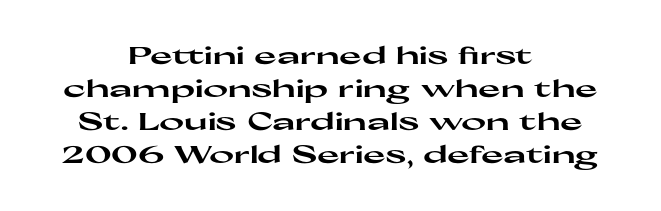
The image shows 24 px bold type, upright; set centered, normal line spacing (1.37x), normal letter spacing, not underlined.
